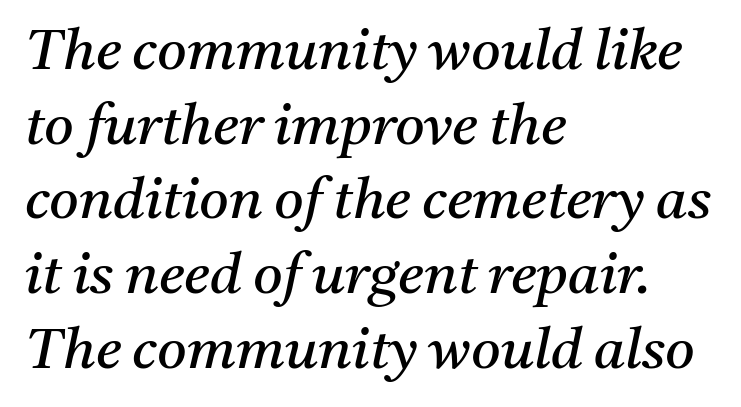
Characters are canted at an angle relative to the baseline's perpendicular. Is there much room between lines? A standard amount, neither cramped nor airy. Nobody touched the tracking dial on this one. The specimen omits any rule beneath the text block's lines. Think of a printed novel: that variable character pitch is what you see here.
